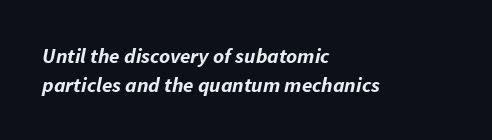
{"italic": "yes", "lean": "right", "slant_degrees": 11, "bold": "yes", "underline": "no", "align": "left", "line_spacing": "normal", "line_spacing_ratio": 1.36, "letter_spacing": "normal", "letter_spacing_em": 0.0, "glyph_px": 21}
